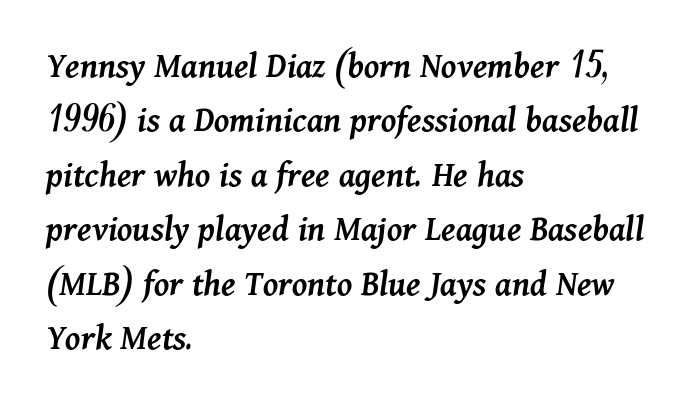
Q: Is the text bold? A: Semi-bold.
Q: Is the text italic (slanted)? A: Yes, it leans right by about 11 degrees.
Q: Is the text underlined? A: No.
Q: How is the paragraph aligned? A: Left-aligned.
Q: Is the spacing between letters normal or unusually wide? A: Normal.
Q: Is the spacing between lines tight, normal or loose? A: Normal.
Q: Width (condensed, normal, or wide)? A: Normal.
Q: Stroke contrast? A: Medium.
Q: x-height? A: Medium.
Q: Monospaced? A: No.
